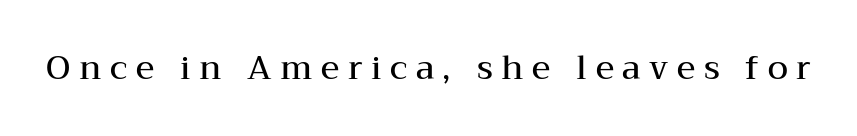
The image shows 33 px semibold, wide serif type, upright; set unusually wide letter spacing (+0.26 em), not underlined; medium stroke contrast and a medium x-height.
